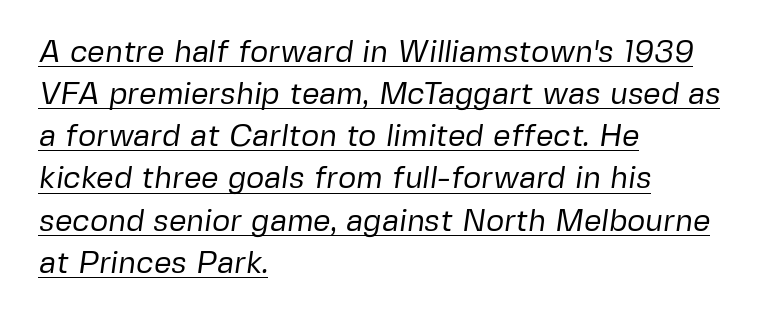
Q: Is the text bold? A: No.
Q: Is the typeface a serif or a sans-serif typeface? A: Sans-serif.
Q: Is the text underlined? A: Yes.
Q: How is the paragraph aligned? A: Left-aligned.
Q: Is the spacing between letters normal or unusually wide? A: Normal.
Q: Is the spacing between lines tight, normal or loose? A: Normal.
Q: Width (condensed, normal, or wide)? A: Normal.
Q: Stroke contrast? A: Low.
Q: x-height? A: Medium.
Q: Monospaced? A: No.
